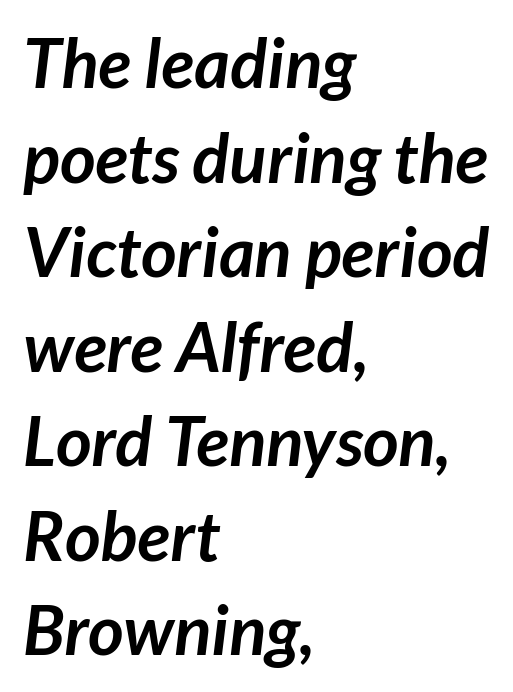
Q: Is the text bold? A: Yes.
Q: Is the typeface a serif or a sans-serif typeface? A: Sans-serif.
Q: Is the text underlined? A: No.
Q: How is the paragraph aligned? A: Left-aligned.
Q: Is the spacing between letters normal or unusually wide? A: Normal.
Q: Is the spacing between lines tight, normal or loose? A: Normal.
Q: Width (condensed, normal, or wide)? A: Normal.
Q: Stroke contrast? A: Low.
Q: x-height? A: Medium.
Q: Monospaced? A: No.
